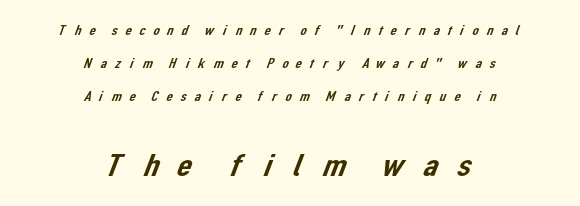
Quick note: underline off. Tracking value appears strongly positive — letters spread wide. Neither beginnings nor endings align; midpoints do. No feet cap the strokes, marking this as sans-serif type. Do the characters align in a grid? No, the font is proportional. Typesetter's note — lower block bumped up in size, upper block left smaller.
